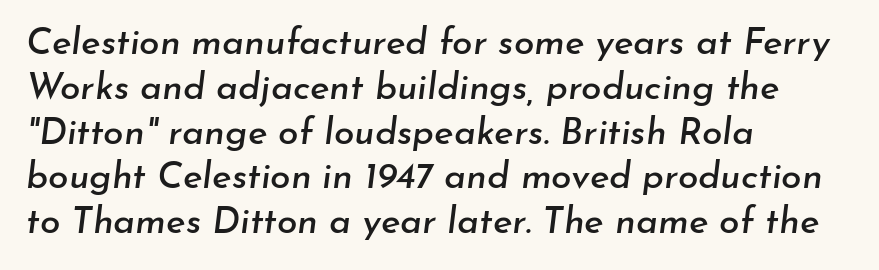
Q: Is the text italic (slanted)? A: Yes, it leans right by about 7 degrees.
Q: Is the text underlined? A: No.
Q: How is the paragraph aligned? A: Left-aligned.
Q: Is the spacing between letters normal or unusually wide? A: Normal.
Q: Width (condensed, normal, or wide)? A: Normal.
Q: Stroke contrast? A: Low.
Q: x-height? A: Small.
Q: Monospaced? A: No.
